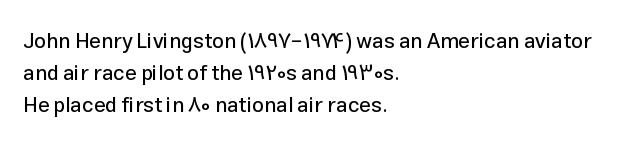
Layout note: lines flush left. The string is rendered with underlining switched off. The line texture is even and compact thanks to regular tracking. A roman cut, with each character standing at attention. The space between consecutive lines is moderate.
